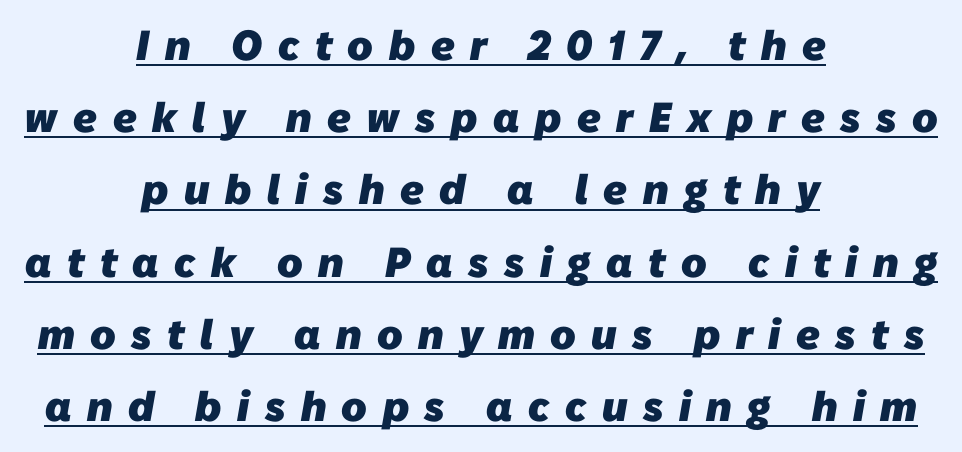
Q: Is the text bold? A: Yes.
Q: Is the typeface a serif or a sans-serif typeface? A: Sans-serif.
Q: Is the text underlined? A: Yes.
Q: How is the paragraph aligned? A: Centered.
Q: Is the spacing between letters normal or unusually wide? A: Unusually wide.
Q: Width (condensed, normal, or wide)? A: Normal.
Q: Stroke contrast? A: Low.
Q: x-height? A: Medium.
Q: Monospaced? A: No.
